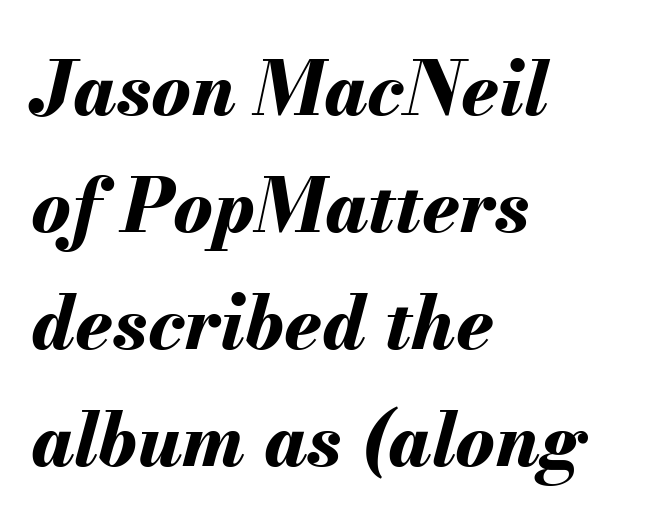
The image shows 74 px bold type, italic (leaning right); set left-aligned, normal line spacing (1.58x), normal letter spacing, not underlined; medium stroke contrast and a small x-height.
